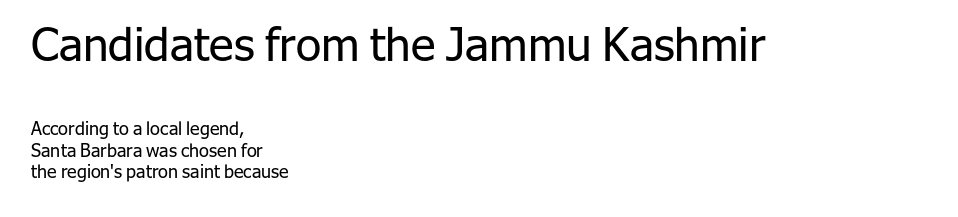
This sample is left-justified, so line endings fall wherever the words run out. Bare-footed words on every line. Typographically, this falls in the sans-serif category. Think standard paragraph weight, or any step lighter than that. The letters stand straight up with perfectly vertical stems.
